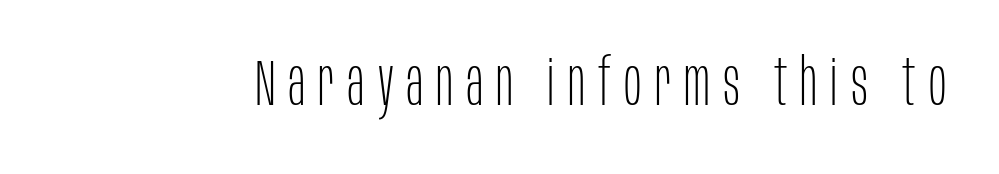
A typesetter would call this proportional, since set widths differ per character. Heaviness? Minimal to ordinary, like unemphasized prose. The passage shown is typeset with a sans-serif family. Does the lettering tilt? It doesn't — this is upright. Is the letter spacing exaggerated? Yes — the characters are pushed far apart. Each row of text sits above clean, open space.
